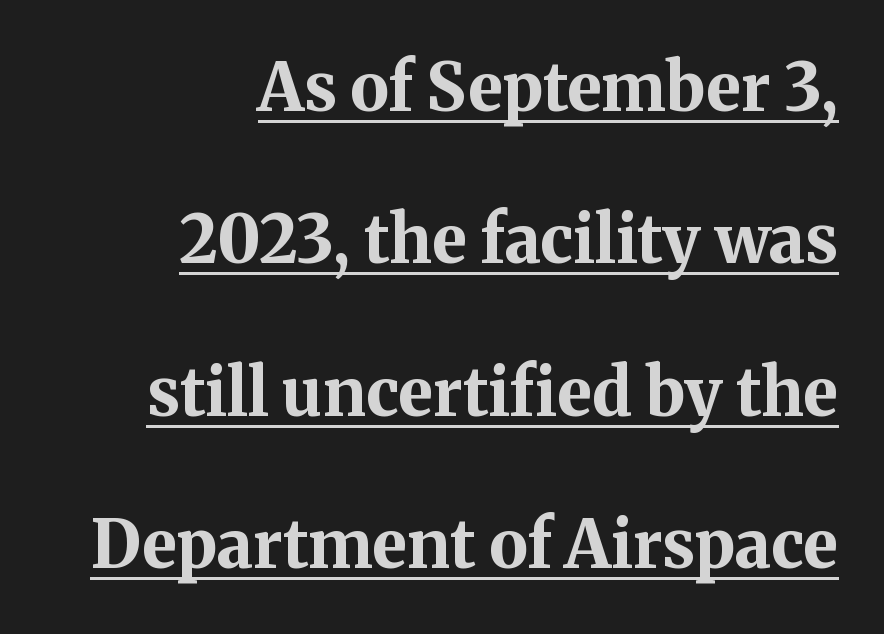
{"serif": "yes", "italic": "no", "bold": "yes", "weight": "bold", "width": "normal", "stroke_contrast": "medium", "x_height": "medium", "monospaced": "no", "underline": "yes", "align": "right", "line_spacing": "loose", "line_spacing_ratio": 2.31, "letter_spacing": "normal", "letter_spacing_em": 0.0, "glyph_px": 66}
